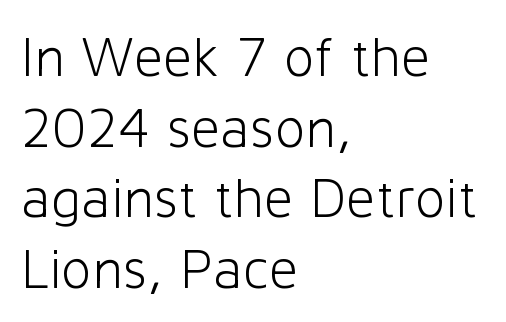
{"serif": "no", "italic": "no", "bold": "no", "weight": "light", "width": "normal", "stroke_contrast": "low", "x_height": "medium", "monospaced": "no", "underline": "no", "align": "left", "line_spacing_ratio": 1.24, "letter_spacing": "normal", "letter_spacing_em": 0.0, "glyph_px": 57}
